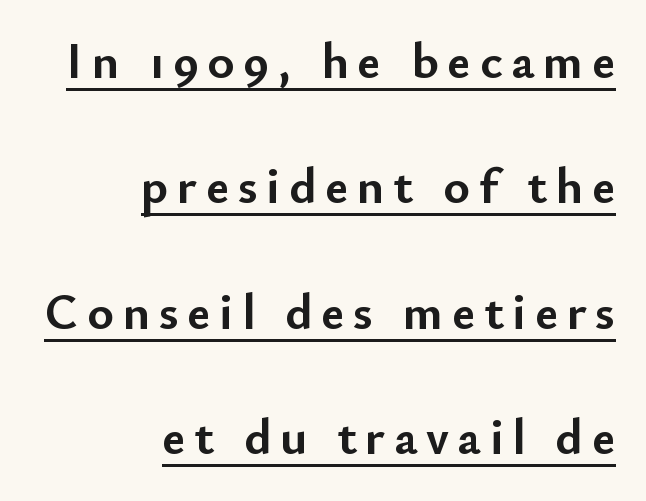
Is this a fixed-width face? No — the glyphs have proportional, varying widths. Serif or sans? Sans — the stroke terminals are bare. Where is the straight margin? On the right. Posture: straight, roman, zero tilt.
